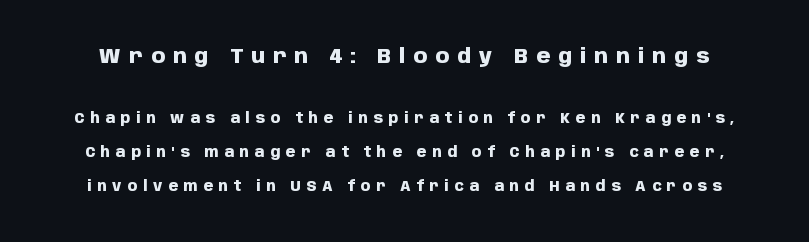
The rendering shrinks the type as you move from the upper chunk to the lower. These lines stand farther apart than default settings would place them. This is heavy type, rendered in bold. A clean baseline with only descenders dipping below it.
